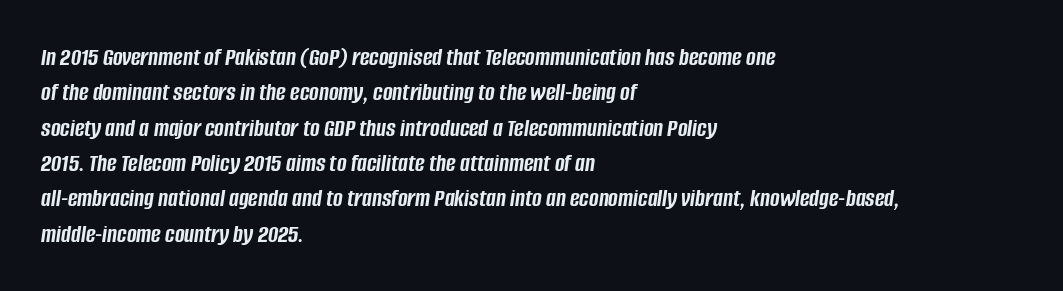
Honestly, the letter spacing is just normal — you wouldn't notice it. Line beginnings align vertically; line endings do not. In terms of posture, this sample is oblique. Typesetter's note: full bold, strokes at maximum text heaviness.
